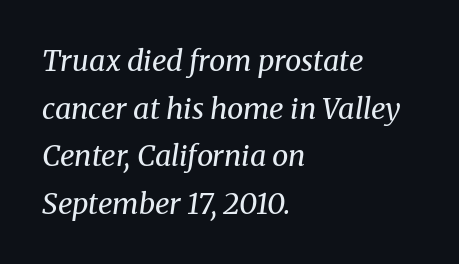
Q: Is the text bold? A: No.
Q: Is the text italic (slanted)? A: Yes, it leans right by about 8 degrees.
Q: Is the typeface a serif or a sans-serif typeface? A: Serif.
Q: Is the text underlined? A: No.
Q: How is the paragraph aligned? A: Left-aligned.
Q: Is the spacing between letters normal or unusually wide? A: Normal.
Q: Is the spacing between lines tight, normal or loose? A: Normal.
Q: Width (condensed, normal, or wide)? A: Normal.
Q: Stroke contrast? A: Medium.
Q: x-height? A: Medium.
Q: Monospaced? A: No.
